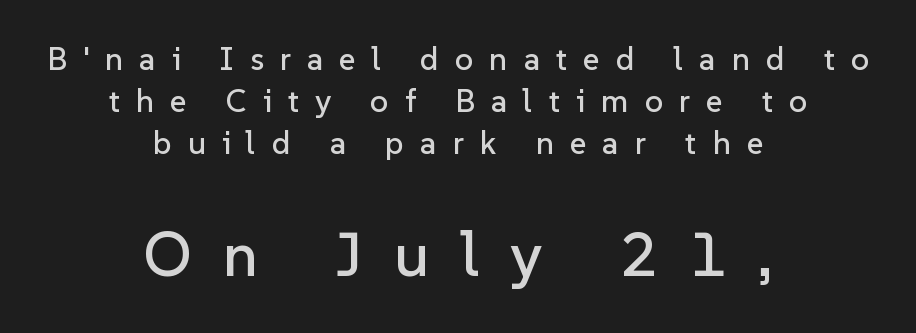
The image shows 63 px sans-serif type, upright; set centered, normal line spacing (1.31x), unusually wide letter spacing (+0.5 em), not underlined; the second (bottom) block is 1.97x larger; low stroke contrast and a medium x-height.
